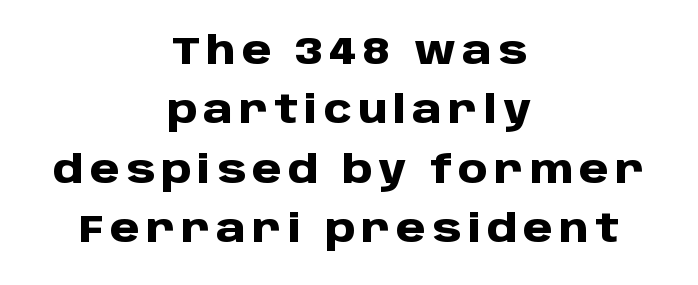
The image shows 38 px heavy sans-serif type, upright; set centered, normal line spacing (1.56x), not underlined; low stroke contrast and a large x-height.
